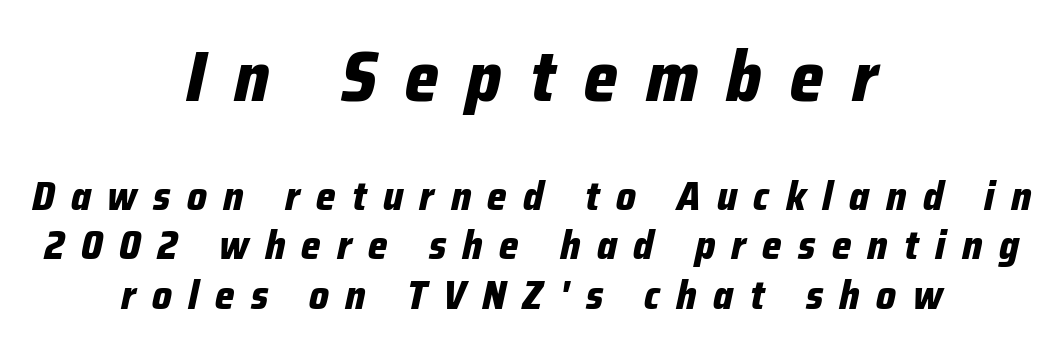
The image shows 71 px bold, condensed type, italic (leaning right); set centered, line spacing 1.21x, unusually wide letter spacing (+0.4 em), not underlined; the first (top) block is 1.73x larger; low stroke contrast and a medium x-height.
